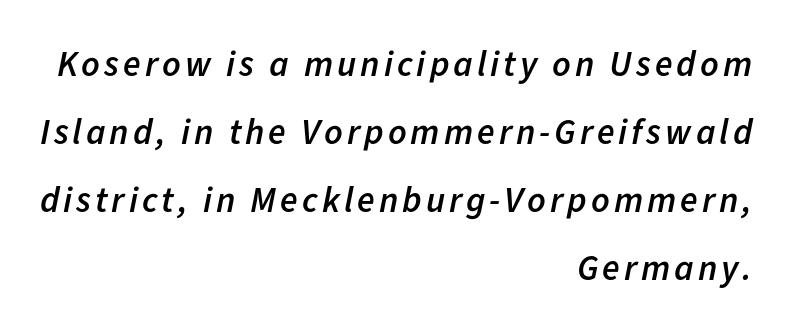
{"italic": "yes", "lean": "right", "slant_degrees": 11, "bold": "semi", "weight": "semibold", "width": "normal", "stroke_contrast": "low", "x_height": "medium", "monospaced": "no", "underline": "no", "align": "right", "line_spacing_ratio": 1.89, "glyph_px": 36}
